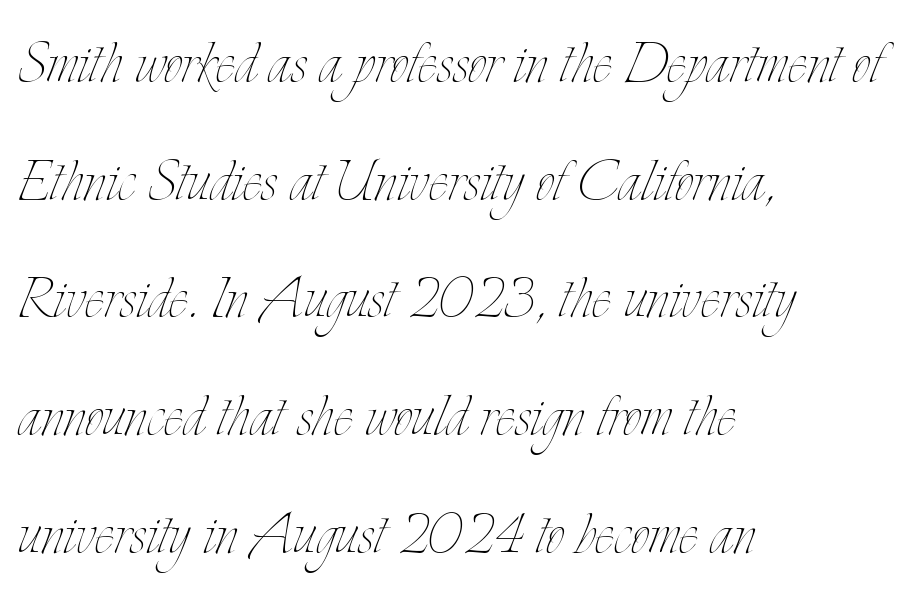
{"bold": "no", "weight": "thin", "width": "condensed", "stroke_contrast": "low", "x_height": "small", "monospaced": "no", "underline": "no", "align": "left", "line_spacing": "normal", "line_spacing_ratio": 1.59, "letter_spacing": "normal", "letter_spacing_em": 0.0, "glyph_px": 74}
